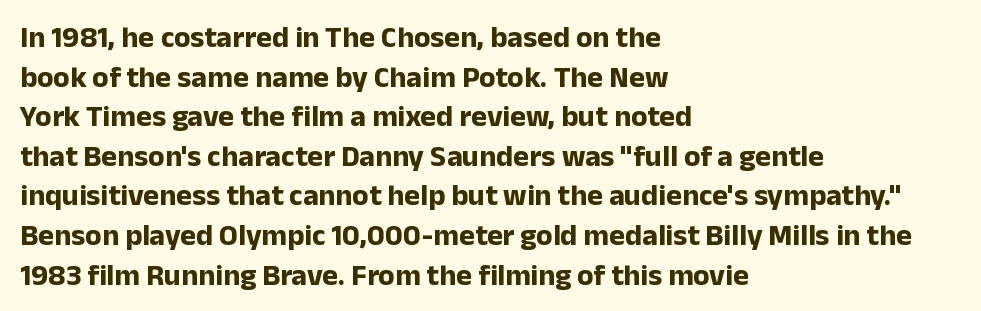
The image shows 30 px bold sans-serif type, upright; set left-aligned, normal line spacing (1.32x), normal letter spacing, not underlined; low stroke contrast and a medium x-height.
